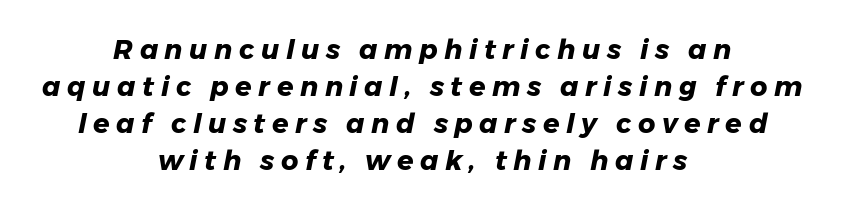
Q: Is the text bold? A: Yes.
Q: Is the text italic (slanted)? A: Yes, it leans right by about 11 degrees.
Q: Is the text underlined? A: No.
Q: How is the paragraph aligned? A: Centered.
Q: Is the spacing between letters normal or unusually wide? A: Unusually wide.
Q: Is the spacing between lines tight, normal or loose? A: Normal.
